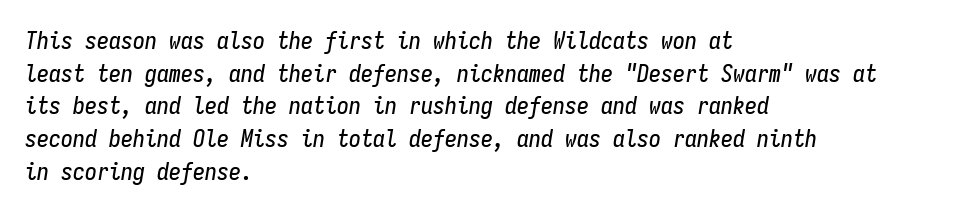
Compared with typical body copy, the letter spacing here is the same. Rendered with sloped, italic letterforms. Short and long lines alike share a common starting point at left. The space directly below the letters is spotless. The line-height multiplier appears to be the usual default.
